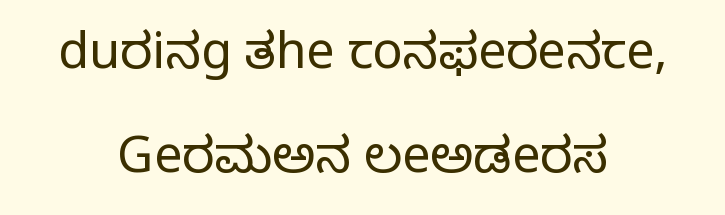
The image shows 50 px regular-weight serif type, upright; set centered, loose line spacing (2.08x), normal letter spacing, not underlined; low stroke contrast and a large x-height.
